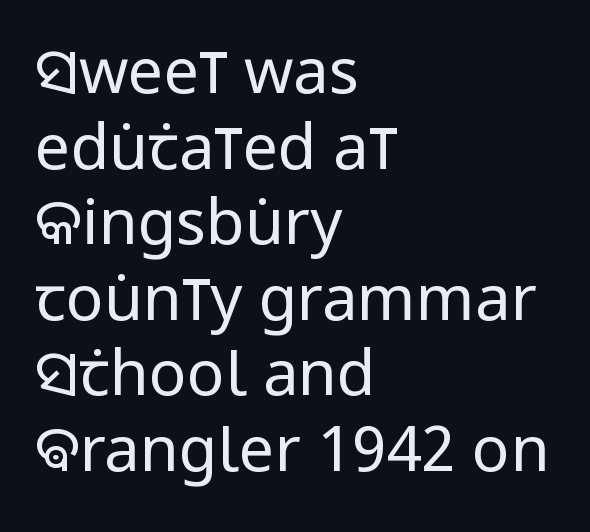
The image shows 63 px regular-weight, condensed sans-serif type, upright; set left-aligned, line spacing 1.2x, normal letter spacing, not underlined; low stroke contrast and a large x-height.
